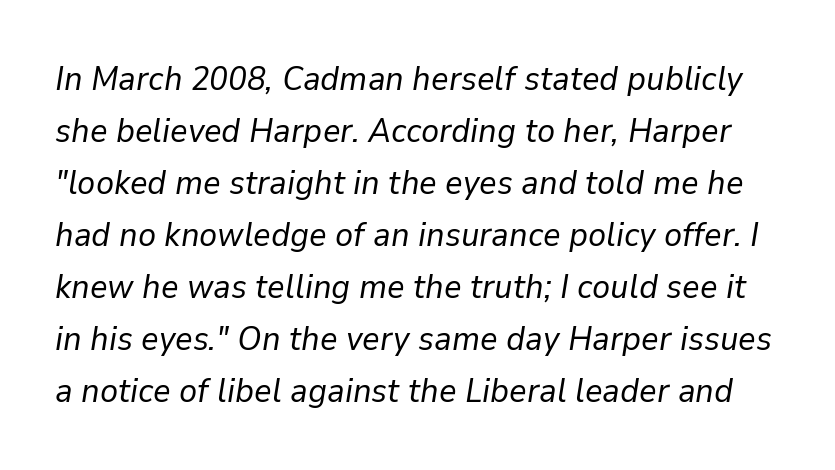
The image shows 34 px regular-weight type, italic (leaning right); set normal line spacing (1.53x), normal letter spacing, not underlined; low stroke contrast and a medium x-height.
